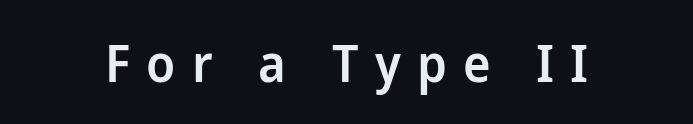
Q: Is the text bold? A: Semi-bold.
Q: Is the text italic (slanted)? A: No, it is upright.
Q: Is the typeface a serif or a sans-serif typeface? A: Sans-serif.
Q: Is the text underlined? A: No.
Q: Is the spacing between letters normal or unusually wide? A: Unusually wide.
Q: Width (condensed, normal, or wide)? A: Normal.
Q: Stroke contrast? A: Low.
Q: x-height? A: Medium.
Q: Monospaced? A: No.
